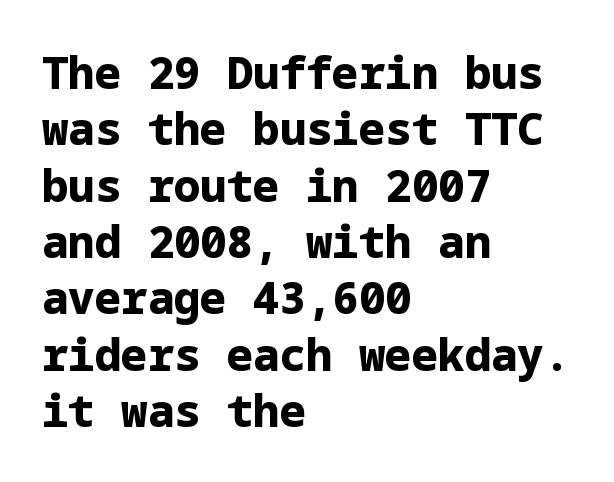
{"serif": "no", "italic": "no", "bold": "yes", "weight": "bold", "width": "normal", "stroke_contrast": "low", "x_height": "medium", "underline": "no", "align": "left", "line_spacing": "normal", "line_spacing_ratio": 1.28, "letter_spacing": "normal", "letter_spacing_em": 0.0, "glyph_px": 44}
